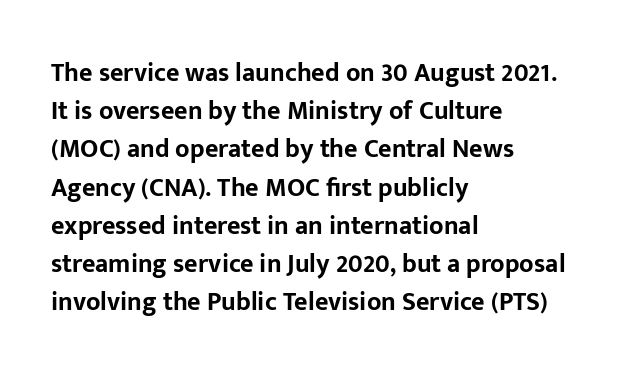
One glance says typical: line gaps are just what's usual. Students, note that the glyphs here touch the page at normal intervals. When letters stand straight like this, we call the style roman or upright. The string is rendered with underlining switched off. Casual observation: everything's shoved over to the left.
